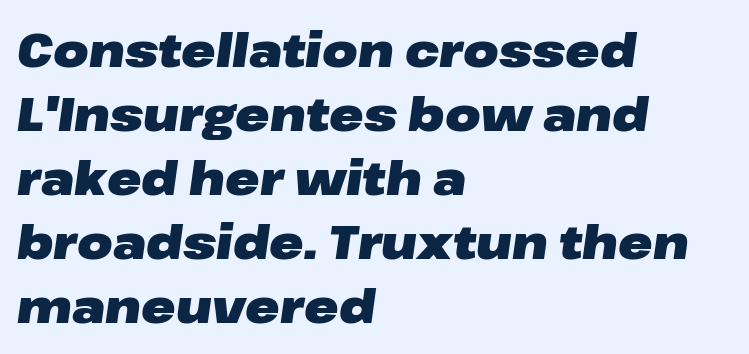
The image shows 46 px heavy, wide type, italic (leaning right); set left-aligned, normal line spacing (1.39x), normal letter spacing, not underlined; low stroke contrast and a medium x-height.
